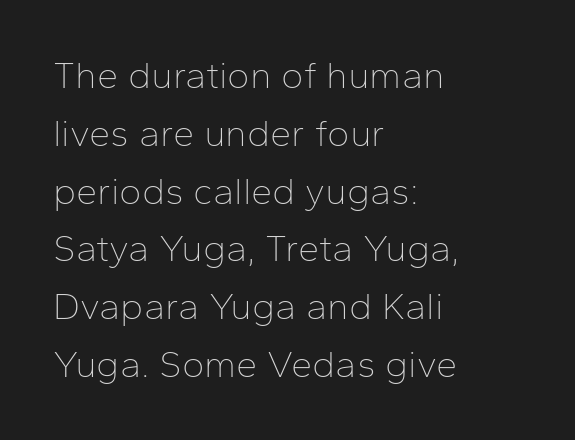
The typesetting does not lean heavy: it is not bold. How would I describe the line gaps? Plain and ordinary. Glance below the letters and you will spot only blank space. Honestly, the letter spacing is just normal — you wouldn't notice it. Line beginnings align vertically; line endings do not. The face used here is a sans, in the tradition of grotesques and geometrics.
